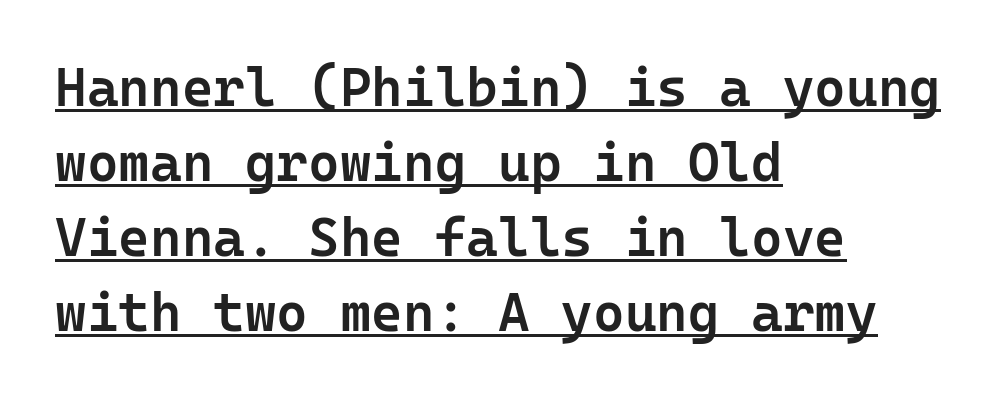
The image shows 54 px semibold sans-serif type, upright, monospaced; set left-aligned, normal line spacing (1.39x), normal letter spacing, underlined; low stroke contrast and a medium x-height.
